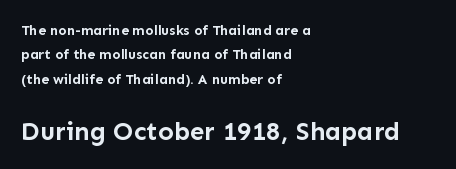
The image shows 26 px bold type, upright; set left-aligned, line spacing 1.75x, normal letter spacing, not underlined; the second (bottom) block is 1.86x larger.
